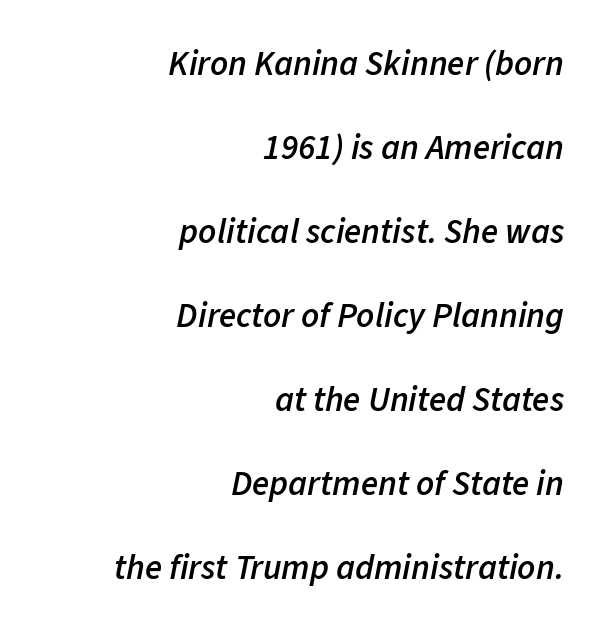
The image shows 35 px semibold type, italic (leaning right); set right-aligned, loose line spacing (2.4x), normal letter spacing, not underlined; low stroke contrast and a medium x-height.
